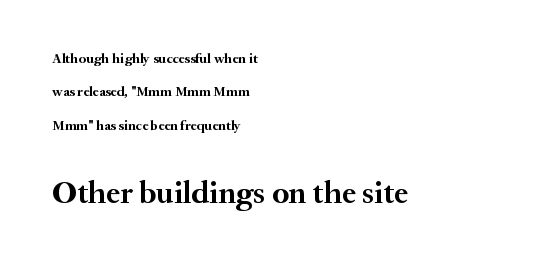
This sample has the flowing, uneven cadence of proportional lettering. Descenders are the only things crossing below the line. Size contrast runs from small at the top to large at the bottom. In terms of posture, this sample is upright. Is the type bold? Yes — the strokes are clearly thick and heavy. Interline gaps are noticeably wide in this sample.
